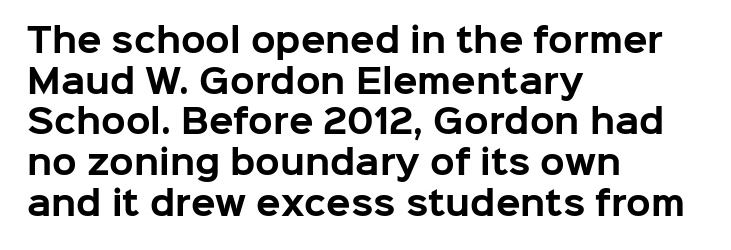
The image shows 32 px bold sans-serif type, upright; set left-aligned, normal line spacing (1.27x), normal letter spacing, not underlined; low stroke contrast and a medium x-height.
